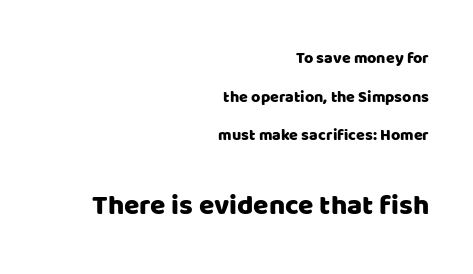
The image shows 28 px sans-serif type, upright; set right-aligned, loose line spacing (2.41x), normal letter spacing, not underlined; the second (bottom) block is 1.75x larger; low stroke contrast and a large x-height.
